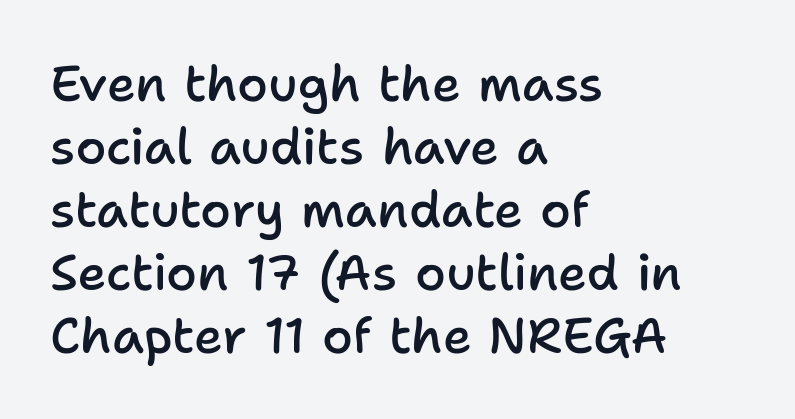
Q: Is the text bold? A: Semi-bold.
Q: Is the text italic (slanted)? A: No, it is upright.
Q: Is the typeface a serif or a sans-serif typeface? A: Sans-serif.
Q: Is the text underlined? A: No.
Q: How is the paragraph aligned? A: Left-aligned.
Q: Is the spacing between letters normal or unusually wide? A: Normal.
Q: Is the spacing between lines tight, normal or loose? A: Normal.
Q: Width (condensed, normal, or wide)? A: Normal.
Q: Stroke contrast? A: Low.
Q: x-height? A: Medium.
Q: Monospaced? A: No.
